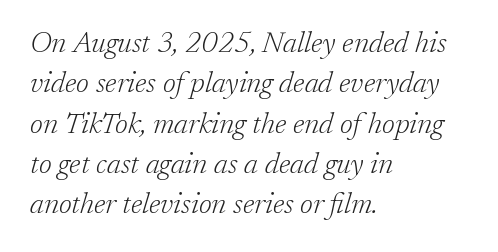
The image shows 29 px light serif type, italic (leaning right); set left-aligned, normal line spacing (1.39x), normal letter spacing, not underlined; low stroke contrast and a medium x-height.
